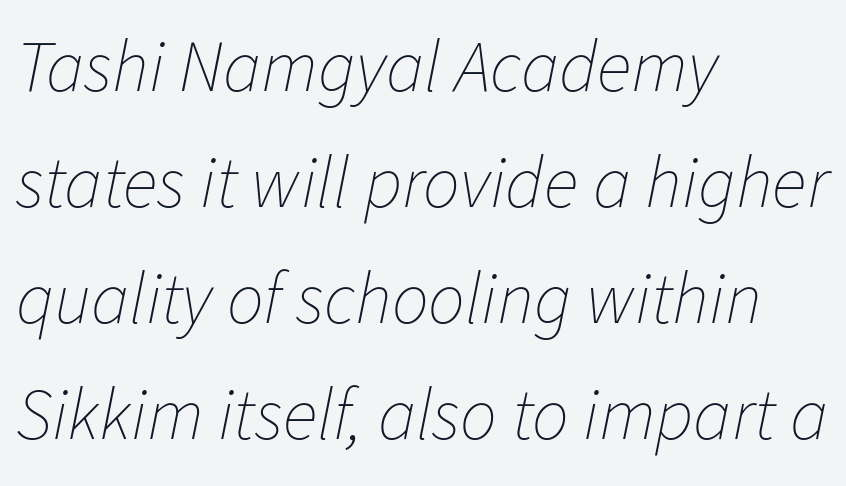
{"italic": "yes", "lean": "right", "slant_degrees": 11, "bold": "no", "weight": "thin", "width": "normal", "stroke_contrast": "low", "x_height": "medium", "monospaced": "no", "underline": "no", "align": "left", "line_spacing": "normal", "line_spacing_ratio": 1.59, "letter_spacing": "normal", "letter_spacing_em": 0.0, "glyph_px": 73}
